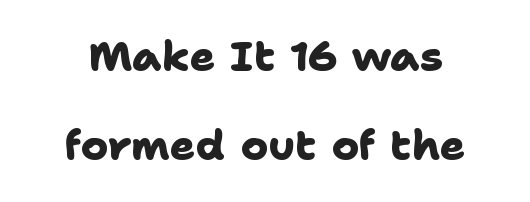
{"serif": "no", "bold": "yes", "weight": "heavy", "width": "normal", "stroke_contrast": "low", "x_height": "medium", "monospaced": "no", "underline": "no", "align": "center", "line_spacing": "loose", "line_spacing_ratio": 2.11, "letter_spacing": "normal", "letter_spacing_em": 0.0, "glyph_px": 42}
